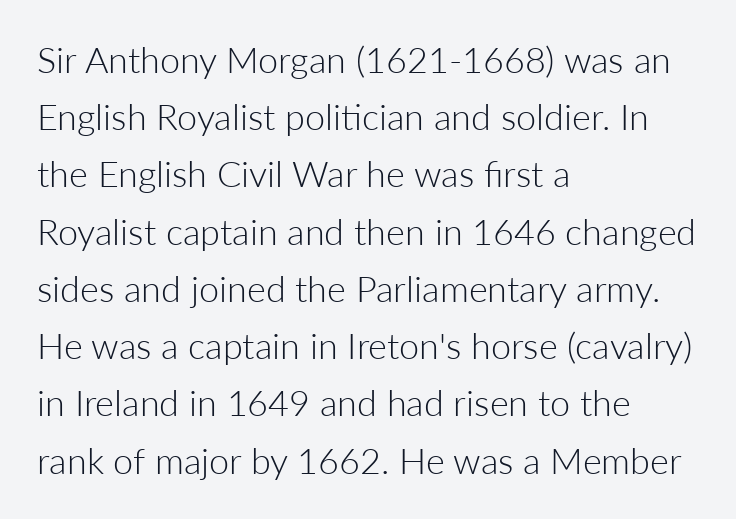
The image shows 36 px light sans-serif type, upright; set left-aligned, normal line spacing (1.59x), normal letter spacing, not underlined; low stroke contrast and a medium x-height.
